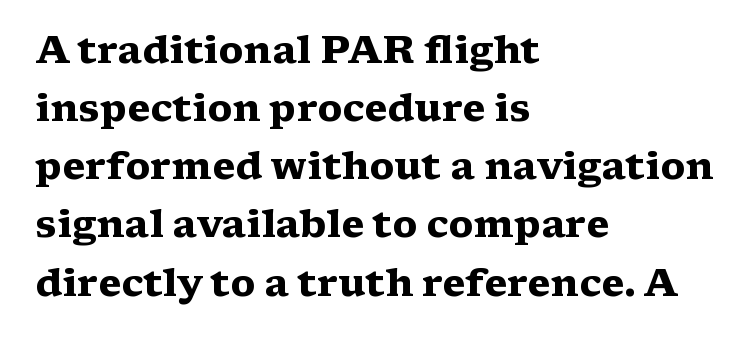
How are the letters spaced? Ordinarily, with no added tracking. A student would call this left alignment; a typographer would say flush left, rag right. Successive baselines arrive at the customary interval. The characters look thick and weighty, a clear bold.
